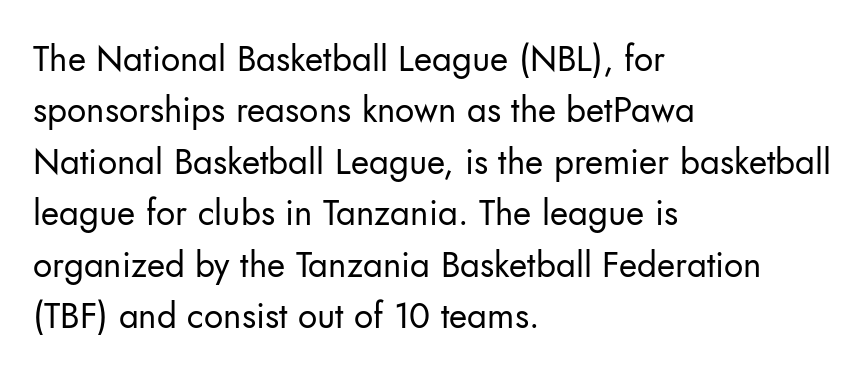
Q: Is the text bold? A: No.
Q: Is the text italic (slanted)? A: No, it is upright.
Q: Is the typeface a serif or a sans-serif typeface? A: Sans-serif.
Q: Is the text underlined? A: No.
Q: How is the paragraph aligned? A: Left-aligned.
Q: Is the spacing between letters normal or unusually wide? A: Normal.
Q: Is the spacing between lines tight, normal or loose? A: Normal.
Q: Width (condensed, normal, or wide)? A: Normal.
Q: Stroke contrast? A: Low.
Q: x-height? A: Small.
Q: Monospaced? A: No.
